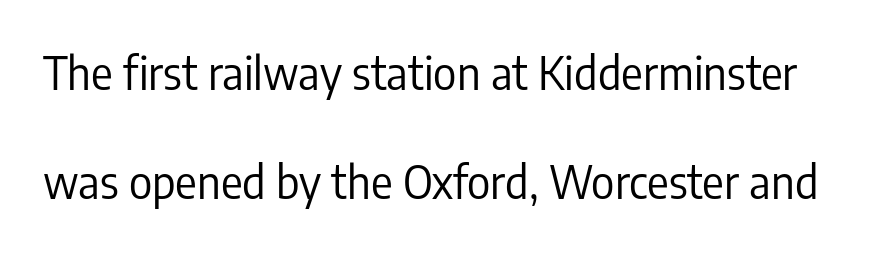
Q: Is the text bold? A: No.
Q: Is the text italic (slanted)? A: No, it is upright.
Q: Is the typeface a serif or a sans-serif typeface? A: Sans-serif.
Q: Is the text underlined? A: No.
Q: Is the spacing between letters normal or unusually wide? A: Normal.
Q: Is the spacing between lines tight, normal or loose? A: Loose.
Q: Width (condensed, normal, or wide)? A: Condensed.
Q: Stroke contrast? A: Low.
Q: x-height? A: Medium.
Q: Monospaced? A: No.
